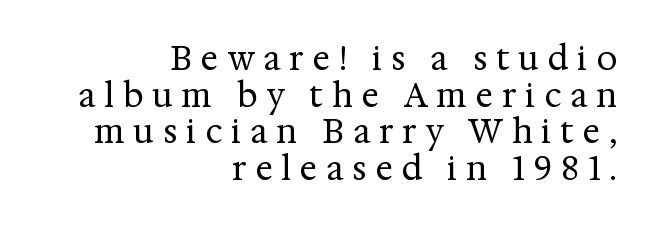
Q: Is the text bold? A: No.
Q: Is the text italic (slanted)? A: No, it is upright.
Q: Is the typeface a serif or a sans-serif typeface? A: Serif.
Q: Is the text underlined? A: No.
Q: How is the paragraph aligned? A: Right-aligned.
Q: Is the spacing between letters normal or unusually wide? A: Unusually wide.
Q: Is the spacing between lines tight, normal or loose? A: Tight.
Q: Width (condensed, normal, or wide)? A: Normal.
Q: Stroke contrast? A: Medium.
Q: x-height? A: Medium.
Q: Monospaced? A: No.
